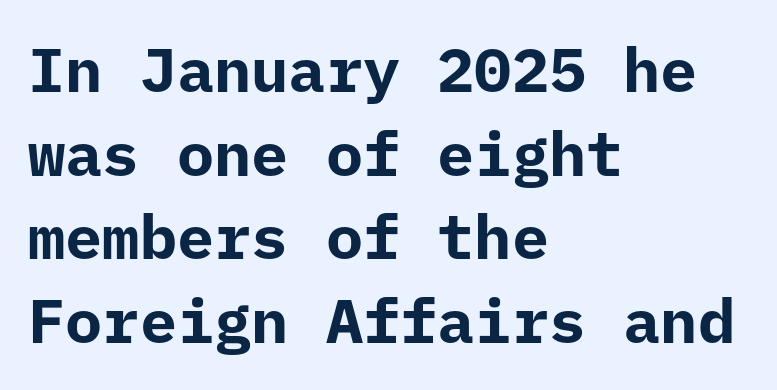
This is the regular roman posture of the typeface. Observe the ordinary spacing: letters are neighbours, not strangers. The rendering uses typewriter-style spacing with identical character cells. Underline: absent.
